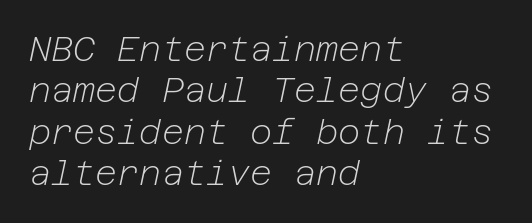
Q: Is the text bold? A: No.
Q: Is the text italic (slanted)? A: Yes, it leans right by about 12 degrees.
Q: Is the text underlined? A: No.
Q: How is the paragraph aligned? A: Left-aligned.
Q: Is the spacing between letters normal or unusually wide? A: Normal.
Q: Width (condensed, normal, or wide)? A: Normal.
Q: Stroke contrast? A: Low.
Q: x-height? A: Medium.
